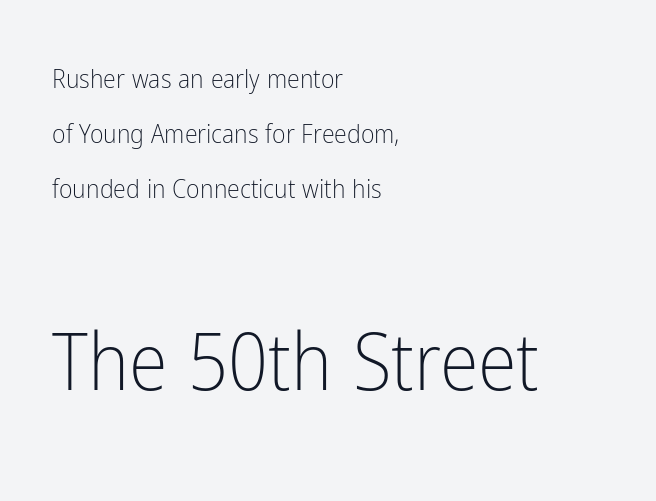
{"serif": "no", "italic": "no", "bold": "no", "weight": "light", "width": "condensed", "stroke_contrast": "low", "x_height": "medium", "monospaced": "no", "underline": "no", "align": "left", "line_spacing": "loose", "line_spacing_ratio": 2.12, "letter_spacing": "normal", "letter_spacing_em": 0.0, "larger_block": "second", "size_ratio": 3.04, "glyph_px": 79}
